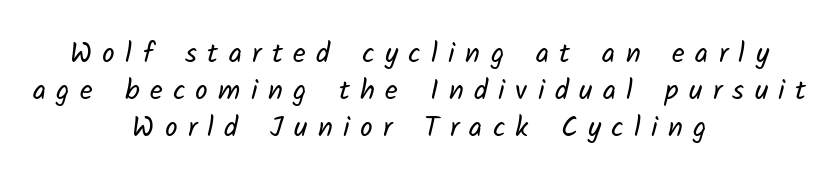
The image shows 28 px regular-weight sans-serif type; set centered, normal line spacing (1.33x), unusually wide letter spacing (+0.37 em), not underlined; low stroke contrast and a medium x-height.
